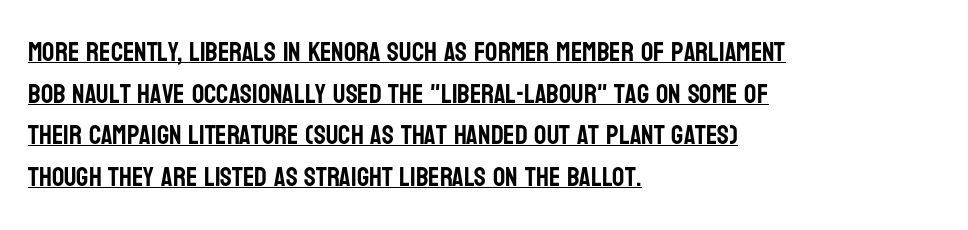
The image shows 27 px text type, upright; set left-aligned, normal line spacing (1.54x), normal letter spacing, underlined.
